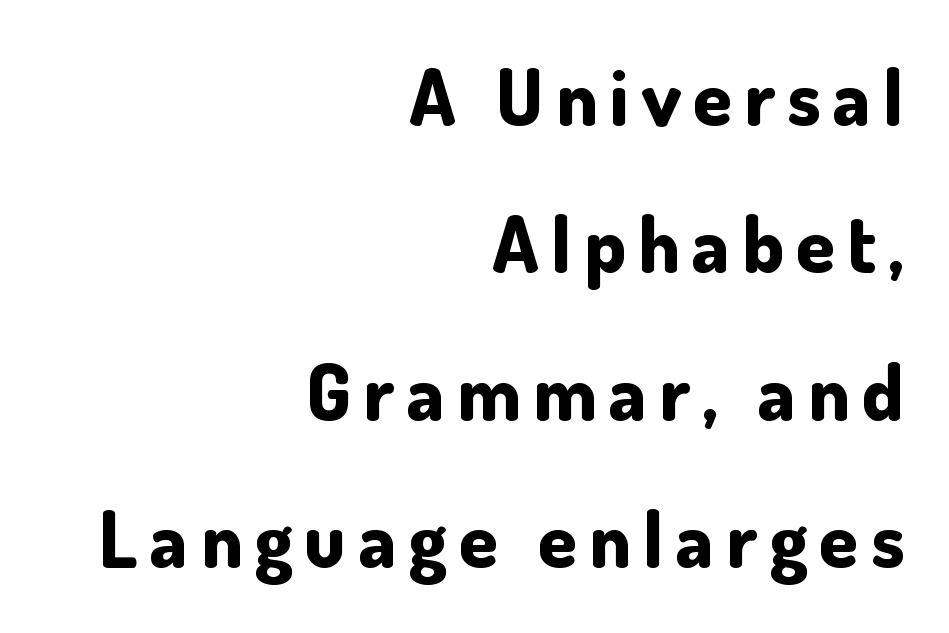
Q: Is the text bold? A: Yes.
Q: Is the text italic (slanted)? A: No, it is upright.
Q: Is the typeface a serif or a sans-serif typeface? A: Sans-serif.
Q: Is the text underlined? A: No.
Q: How is the paragraph aligned? A: Right-aligned.
Q: Width (condensed, normal, or wide)? A: Normal.
Q: Stroke contrast? A: Low.
Q: x-height? A: Small.
Q: Monospaced? A: No.
